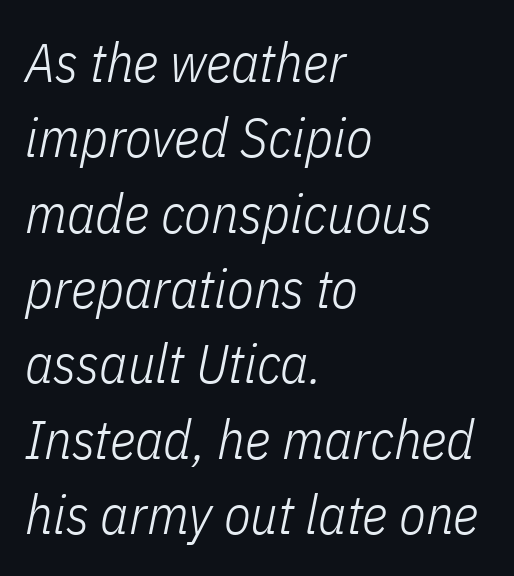
Layout note: lines flush left. The words here are not underlined. Interline gaps are of average width in this sample. Think of a printed novel: that variable character pitch is what you see here. You can tell it's italic because the verticals aren't actually vertical. Stroke thickness stays within the range of a standard reading face or lighter.
